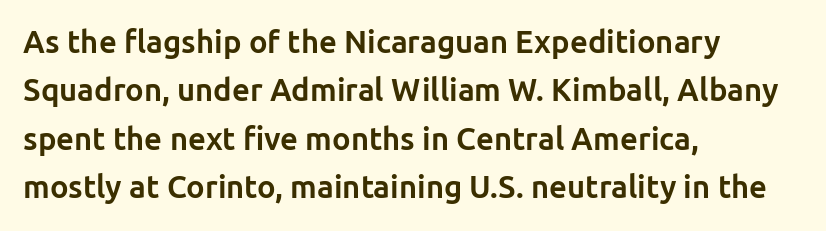
Q: Is the text bold? A: Yes.
Q: Is the text italic (slanted)? A: No, it is upright.
Q: Is the typeface a serif or a sans-serif typeface? A: Sans-serif.
Q: Is the text underlined? A: No.
Q: How is the paragraph aligned? A: Left-aligned.
Q: Is the spacing between letters normal or unusually wide? A: Normal.
Q: Is the spacing between lines tight, normal or loose? A: Normal.
Q: Width (condensed, normal, or wide)? A: Normal.
Q: Stroke contrast? A: Low.
Q: x-height? A: Medium.
Q: Monospaced? A: No.
